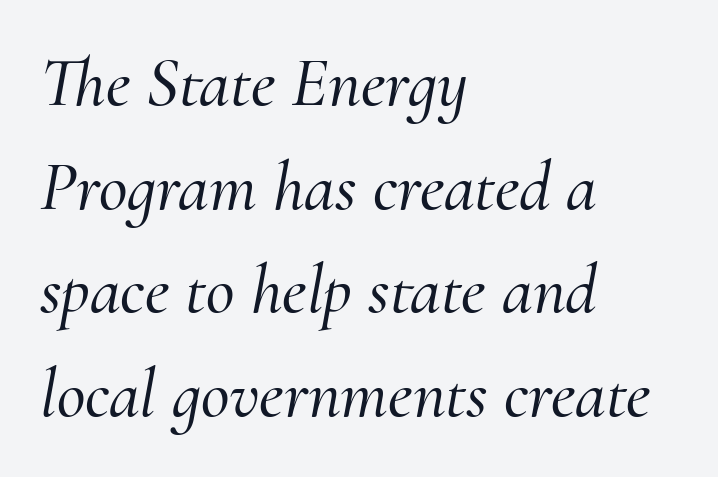
Is the letter spacing exaggerated? No — it looks like the ordinary default. Character widths vary here, with narrow letters taking less room than wide ones. Are there feet on the stems? There are — it's a serif. The specimen omits any rule beneath the text block's lines.
